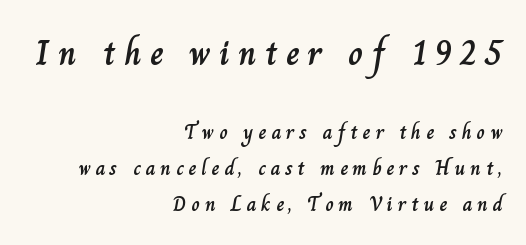
The image shows 36 px text type; set right-aligned, line spacing 1.72x, unusually wide letter spacing (+0.23 em), not underlined; the first (top) block is 1.71x larger; low stroke contrast and a small x-height.
